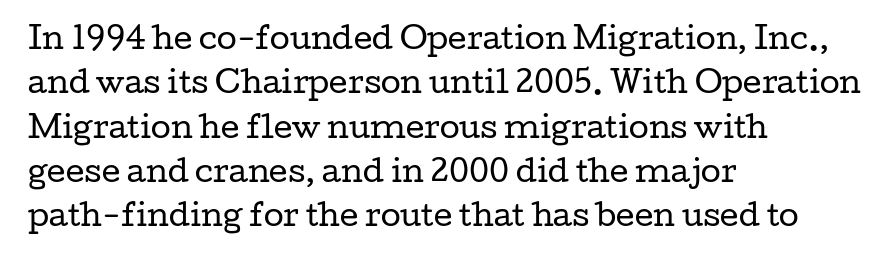
Quick note: underline off. Posture: vertical. Does the leading feel generous? No, just average. The typesetter chose a ragged-right arrangement here. Note the varied advance widths — an 'i' is clearly narrower than an 'm'.
